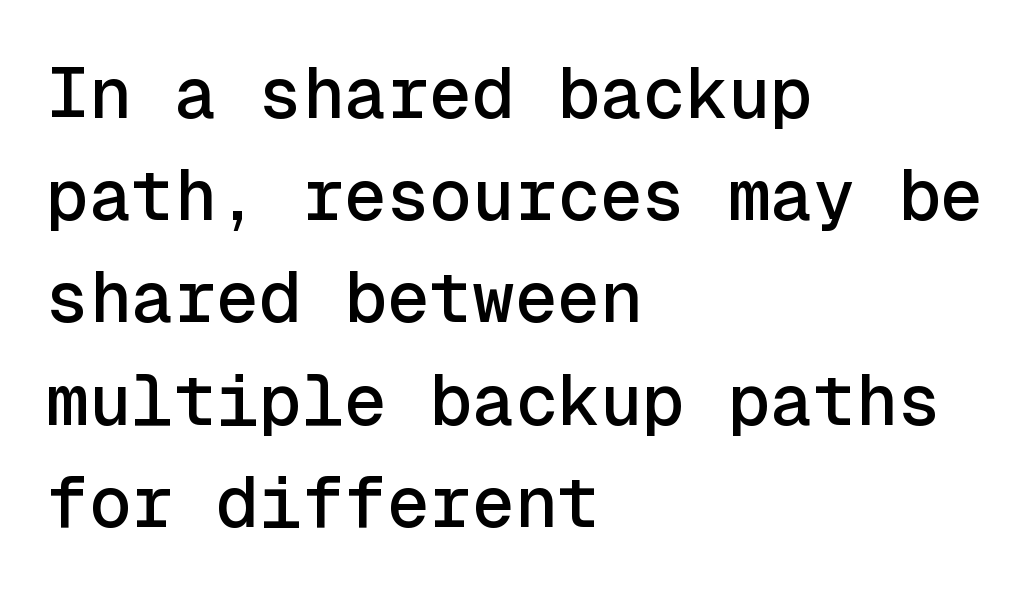
The image shows 71 px sans-serif type, upright, monospaced; set left-aligned, normal line spacing (1.44x), normal letter spacing, not underlined; a medium x-height.
